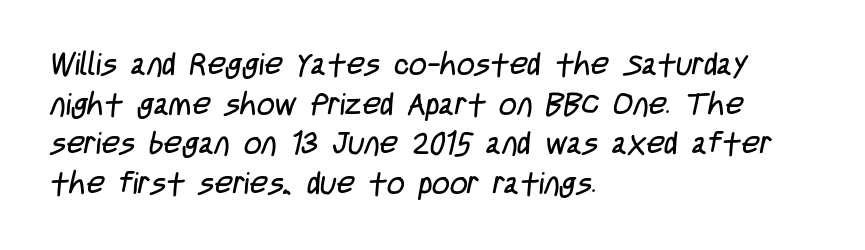
Q: Is the text bold? A: No.
Q: Is the typeface a serif or a sans-serif typeface? A: Sans-serif.
Q: Is the text underlined? A: No.
Q: How is the paragraph aligned? A: Left-aligned.
Q: Is the spacing between letters normal or unusually wide? A: Normal.
Q: Is the spacing between lines tight, normal or loose? A: Normal.
Q: Width (condensed, normal, or wide)? A: Condensed.
Q: Stroke contrast? A: Low.
Q: x-height? A: Large.
Q: Monospaced? A: No.
